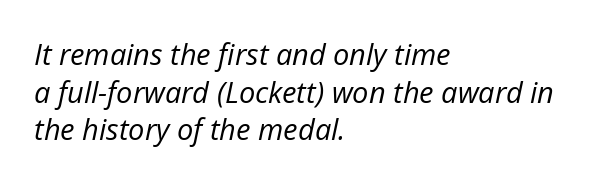
Q: Is the text bold? A: No.
Q: Is the text italic (slanted)? A: Yes, it leans right by about 12 degrees.
Q: Is the text underlined? A: No.
Q: How is the paragraph aligned? A: Left-aligned.
Q: Is the spacing between letters normal or unusually wide? A: Normal.
Q: Is the spacing between lines tight, normal or loose? A: Normal.
Q: Width (condensed, normal, or wide)? A: Normal.
Q: Stroke contrast? A: Low.
Q: x-height? A: Medium.
Q: Monospaced? A: No.
